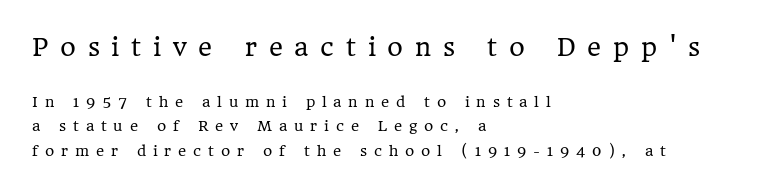
Glyph-to-glyph distance is far greater than everyday printed text. Clear beneath every line of the passage. It's the straight-up-and-down kind of type. Caption: multi-line text, flush left, ragged right. The letterforms sit at book weight or below.
